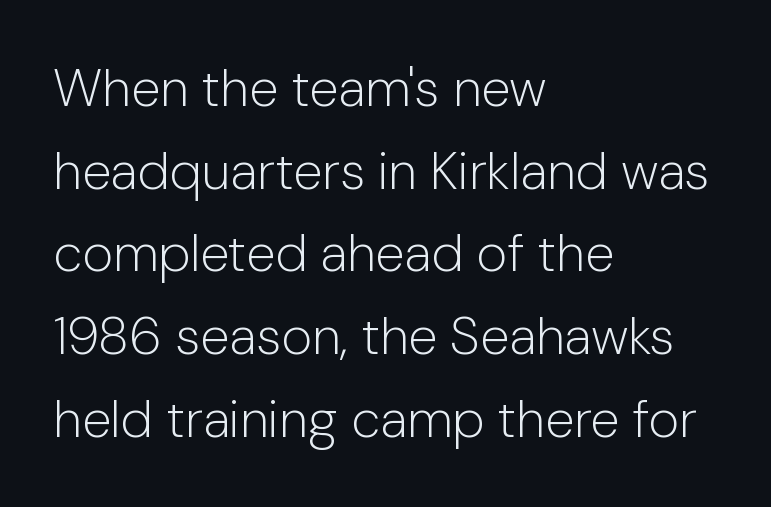
The image shows 53 px light sans-serif type, upright; set left-aligned, normal line spacing (1.56x), normal letter spacing, not underlined; low stroke contrast and a medium x-height.
